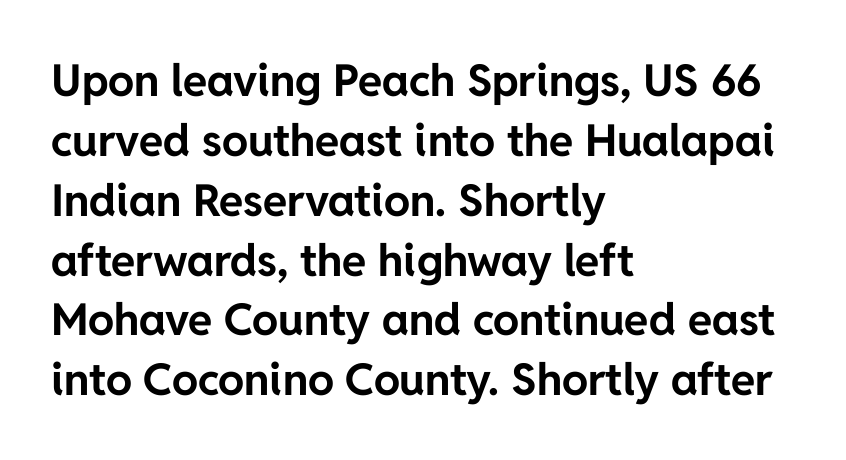
{"serif": "no", "italic": "no", "bold": "yes", "weight": "bold", "width": "normal", "stroke_contrast": "low", "x_height": "medium", "monospaced": "no", "underline": "no", "align": "left", "line_spacing": "normal", "line_spacing_ratio": 1.36, "letter_spacing": "normal", "letter_spacing_em": 0.0, "glyph_px": 44}
